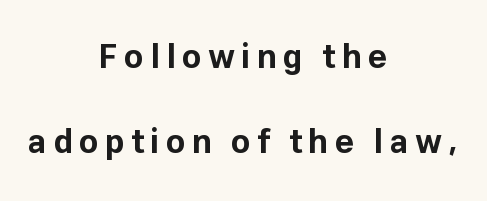
A typesetter would call this proportional, since set widths differ per character. Plain, unruled lines of type. You can tell it's not italic because the verticals are truly vertical. How would I describe the line gaps? Wide and relaxed. The rag falls on both sides of this text block equally. Set as a true bold cut, around the 700 mark.
